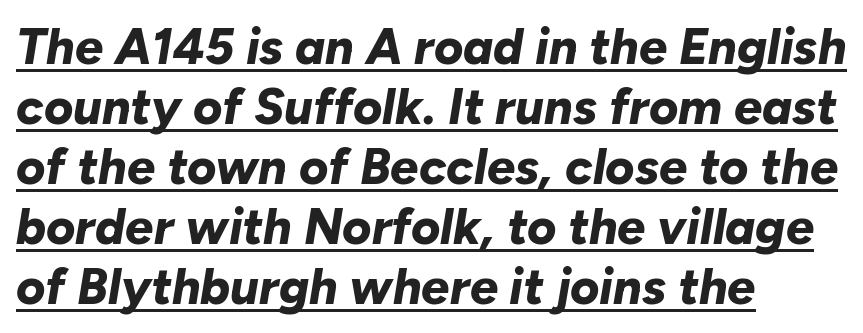
The text carries the slant typical of an italic or oblique font. The passage shown is typed in a proportional face where columns would drift. Students, note that the glyphs here touch the page at normal intervals. The rendered words wear a rule along their underside.
